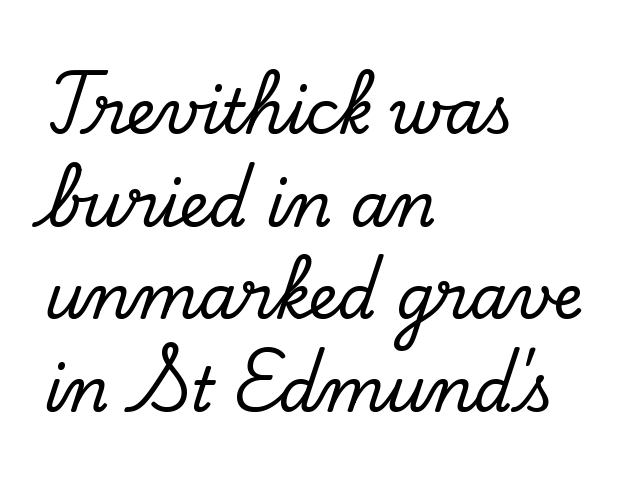
{"serif": "yes", "width": "normal", "stroke_contrast": "low", "x_height": "small", "monospaced": "no", "underline": "no", "align": "left", "line_spacing": "normal", "line_spacing_ratio": 1.52, "letter_spacing": "normal", "letter_spacing_em": 0.0, "glyph_px": 61}
